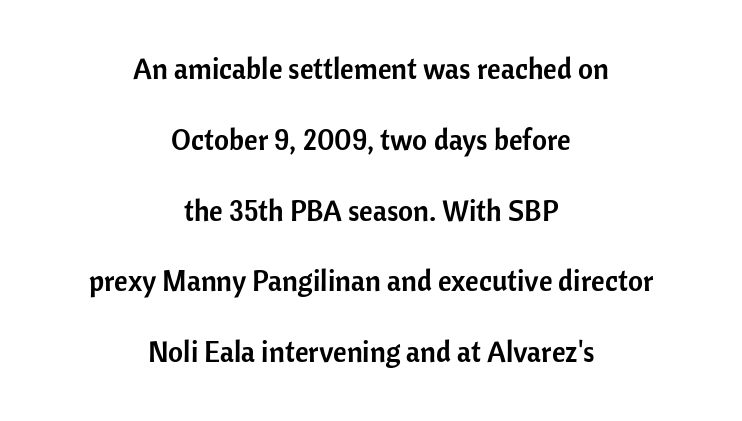
Line starts and ends both wander, symmetrically. What stands out about the letter spacing? Nothing — it is the standard amount. These lines were composed using upright roman letters. The type family on display is of the sans-serif kind. A typesetter would call this proportional, since set widths differ per character. One glance says open: line gaps are wider than usual.
